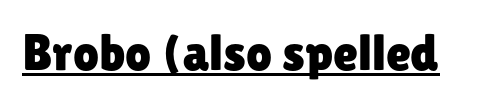
These lines are composed in type without serifs. Ordinary non-slanted type is in use. This sample has the flowing, uneven cadence of proportional lettering. Words appear dense and cohesive because spacing is normal. Students, observe the line beneath the letters — that is underlining.
